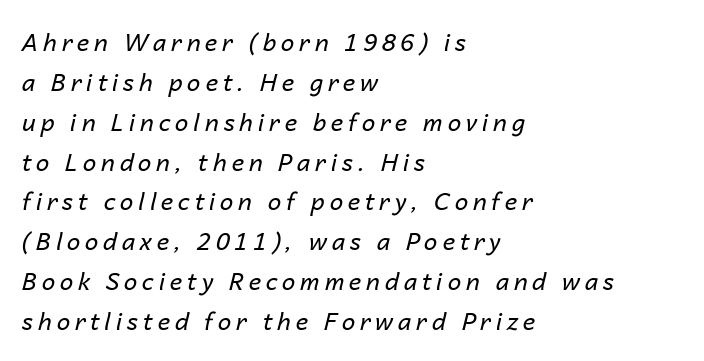
The image shows 24 px text type, italic (leaning right); set left-aligned, normal line spacing (1.66x), unusually wide letter spacing (+0.2 em), not underlined.
